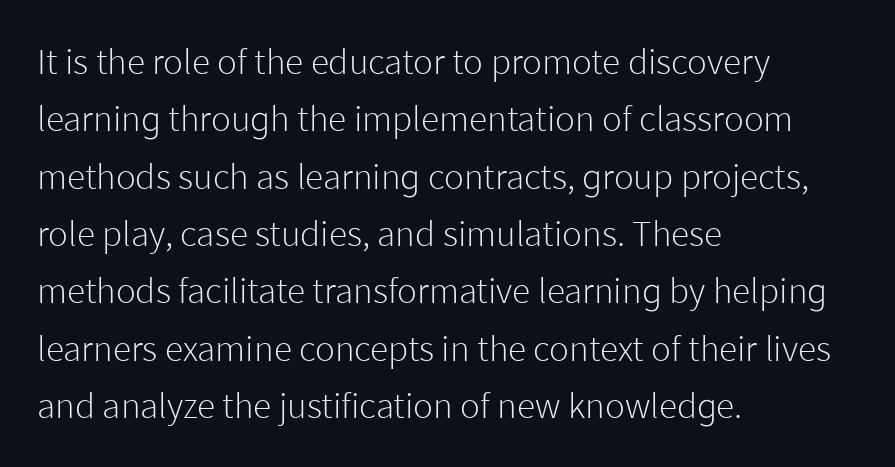
Q: Is the text bold? A: No.
Q: Is the text italic (slanted)? A: No, it is upright.
Q: Is the typeface a serif or a sans-serif typeface? A: Sans-serif.
Q: Is the text underlined? A: No.
Q: How is the paragraph aligned? A: Left-aligned.
Q: Is the spacing between letters normal or unusually wide? A: Normal.
Q: Is the spacing between lines tight, normal or loose? A: Normal.
Q: Width (condensed, normal, or wide)? A: Normal.
Q: Stroke contrast? A: Low.
Q: x-height? A: Medium.
Q: Monospaced? A: No.
